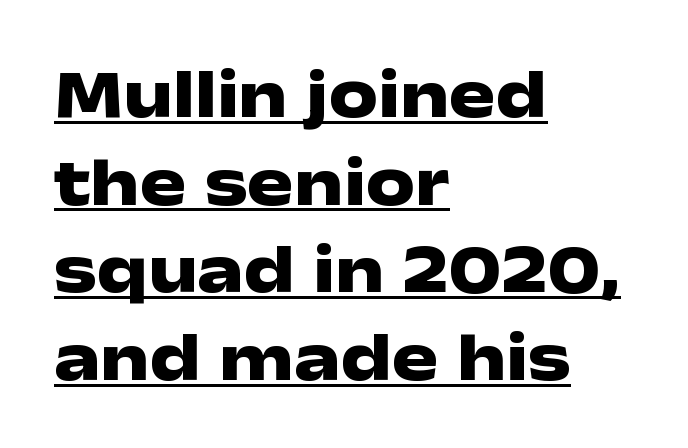
Q: Is the text bold? A: Yes.
Q: Is the text italic (slanted)? A: No, it is upright.
Q: Is the typeface a serif or a sans-serif typeface? A: Sans-serif.
Q: Is the text underlined? A: Yes.
Q: How is the paragraph aligned? A: Left-aligned.
Q: Is the spacing between letters normal or unusually wide? A: Normal.
Q: Is the spacing between lines tight, normal or loose? A: Normal.
Q: Width (condensed, normal, or wide)? A: Wide.
Q: Stroke contrast? A: Low.
Q: x-height? A: Medium.
Q: Monospaced? A: No.
